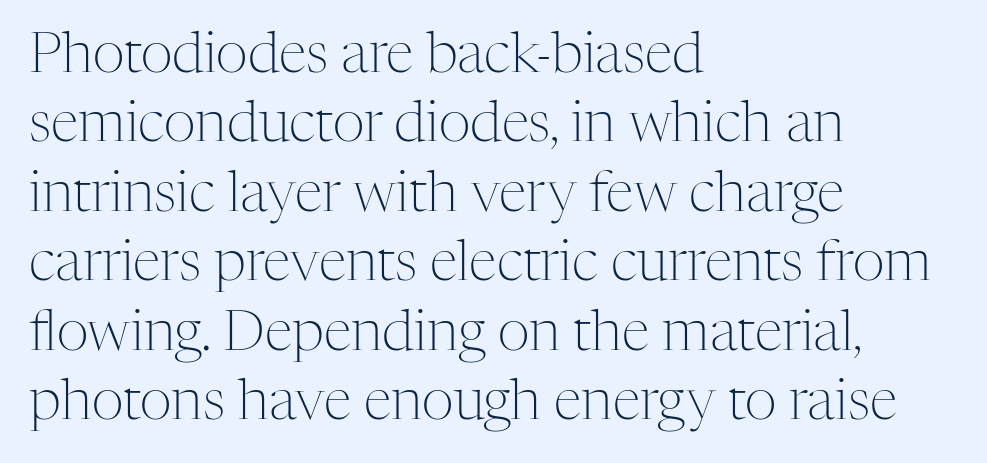
{"serif": "yes", "italic": "no", "bold": "no", "weight": "light", "width": "normal", "stroke_contrast": "medium", "x_height": "medium", "monospaced": "no", "underline": "no", "align": "left", "line_spacing_ratio": 1.24, "letter_spacing": "normal", "letter_spacing_em": 0.0, "glyph_px": 56}
